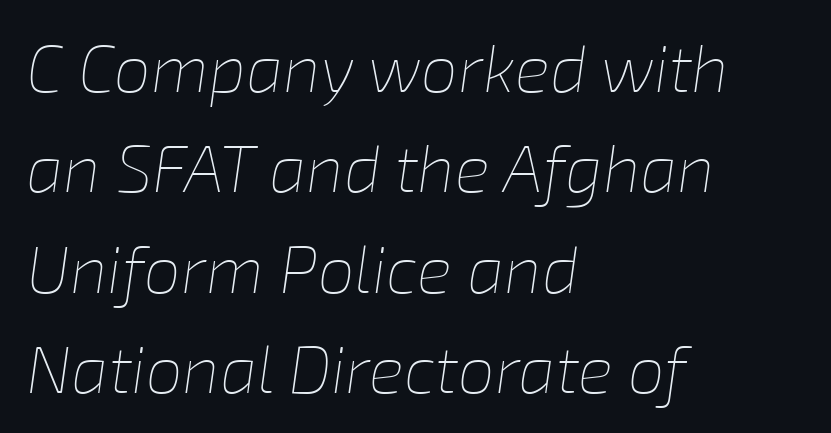
Q: Is the text bold? A: No.
Q: Is the text italic (slanted)? A: Yes, it leans right by about 8 degrees.
Q: Is the text underlined? A: No.
Q: How is the paragraph aligned? A: Left-aligned.
Q: Is the spacing between letters normal or unusually wide? A: Normal.
Q: Is the spacing between lines tight, normal or loose? A: Normal.
Q: Width (condensed, normal, or wide)? A: Normal.
Q: Stroke contrast? A: Low.
Q: x-height? A: Medium.
Q: Monospaced? A: No.
